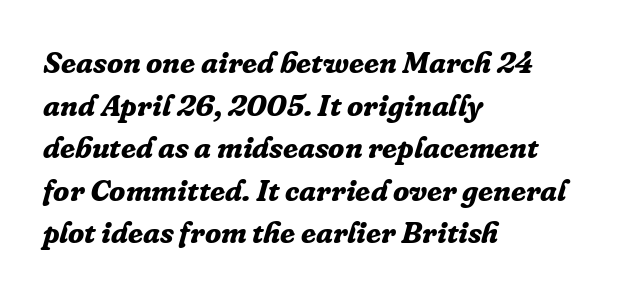
Q: Is the text bold? A: Yes.
Q: Is the text italic (slanted)? A: Yes, it leans right by about 16 degrees.
Q: Is the typeface a serif or a sans-serif typeface? A: Serif.
Q: Is the text underlined? A: No.
Q: How is the paragraph aligned? A: Left-aligned.
Q: Is the spacing between letters normal or unusually wide? A: Normal.
Q: Is the spacing between lines tight, normal or loose? A: Normal.
Q: Width (condensed, normal, or wide)? A: Normal.
Q: Stroke contrast? A: Low.
Q: x-height? A: Medium.
Q: Monospaced? A: No.
